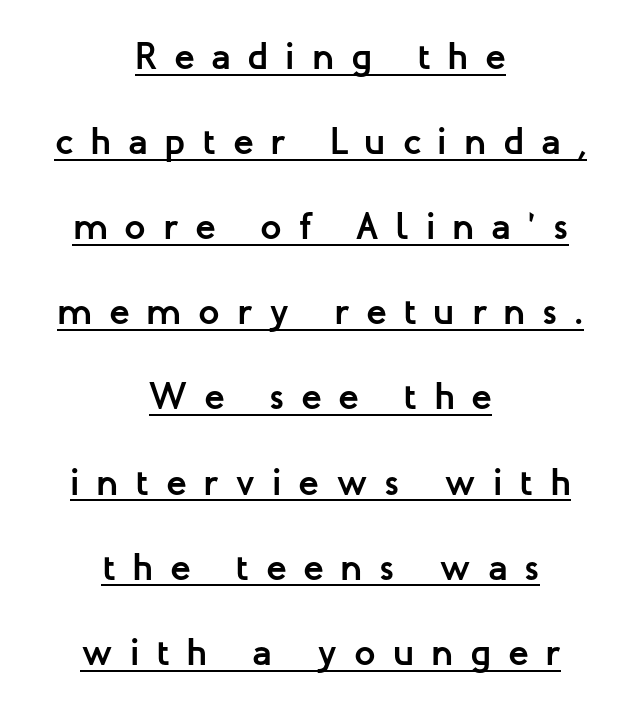
Unlike a traditional serif, this face leaves its strokes unadorned. The setting favours the middle, as headings and verse often do. Note the varied advance widths — an 'i' is clearly narrower than an 'm'. The rendering uses the underline text-decoration.
